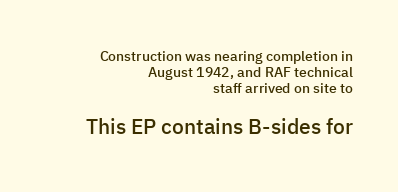
Q: Is the text bold? A: Semi-bold.
Q: Is the text italic (slanted)? A: No, it is upright.
Q: Is the text underlined? A: No.
Q: How is the paragraph aligned? A: Right-aligned.
Q: Is the spacing between letters normal or unusually wide? A: Normal.
Q: Is the spacing between lines tight, normal or loose? A: Tight.
Q: Which block of text is set in a larger size, the first (top) or the second (bottom)? A: The second (bottom) one.
